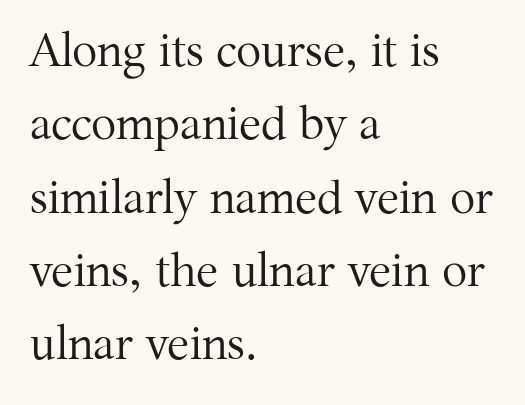
The image shows 47 px regular-weight serif type, upright; set left-aligned, normal line spacing (1.56x), normal letter spacing, not underlined; medium stroke contrast and a medium x-height.
